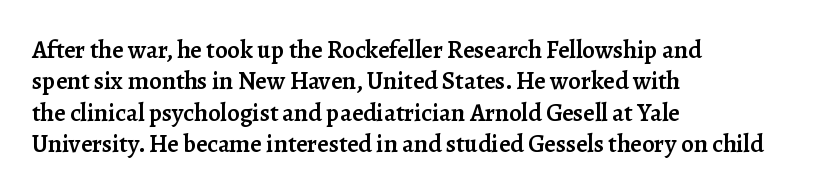
{"italic": "no", "bold": "semi", "underline": "no", "align": "left", "line_spacing": "normal", "line_spacing_ratio": 1.26, "letter_spacing": "normal", "letter_spacing_em": 0.0, "glyph_px": 25}
